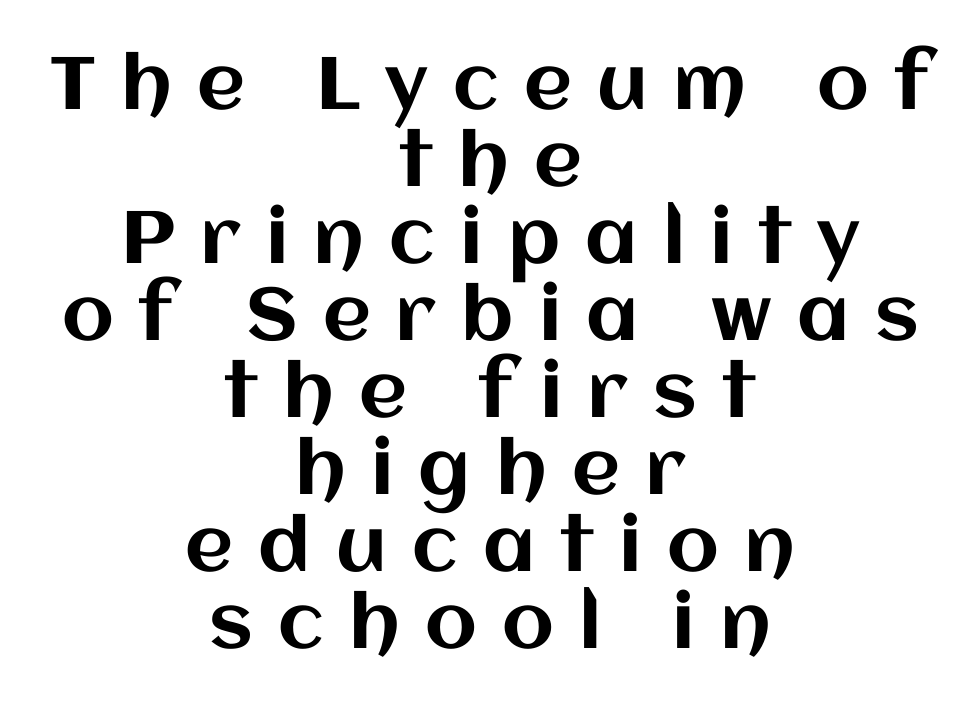
The image shows 74 px text type, upright; set centered, tight line spacing (1.04x), unusually wide letter spacing (+0.34 em), not underlined; medium stroke contrast and a large x-height.
